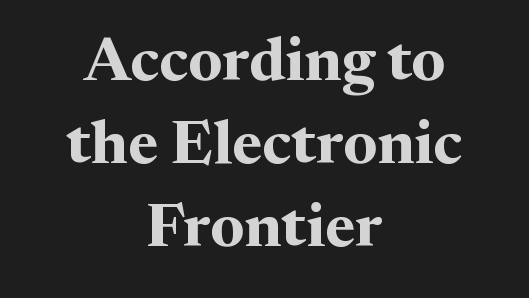
{"serif": "yes", "italic": "no", "bold": "yes", "weight": "bold", "width": "normal", "stroke_contrast": "medium", "x_height": "medium", "monospaced": "no", "underline": "no", "align": "center", "line_spacing": "normal", "line_spacing_ratio": 1.34, "letter_spacing": "normal", "letter_spacing_em": 0.0, "glyph_px": 62}
